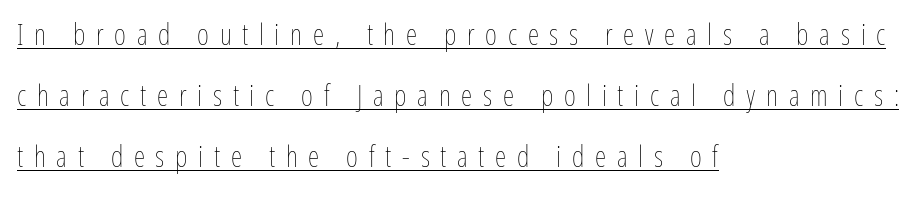
{"italic": "no", "bold": "no", "weight": "thin", "width": "condensed", "stroke_contrast": "low", "x_height": "medium", "monospaced": "no", "underline": "yes", "align": "left", "line_spacing": "loose", "line_spacing_ratio": 2.11, "letter_spacing": "wide", "letter_spacing_em": 0.37, "glyph_px": 29}
